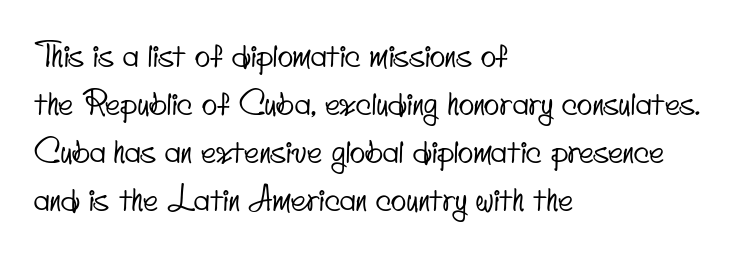
Q: Is the typeface a serif or a sans-serif typeface? A: Sans-serif.
Q: Is the text underlined? A: No.
Q: How is the paragraph aligned? A: Left-aligned.
Q: Is the spacing between letters normal or unusually wide? A: Normal.
Q: Is the spacing between lines tight, normal or loose? A: Normal.
Q: Width (condensed, normal, or wide)? A: Condensed.
Q: Stroke contrast? A: Low.
Q: x-height? A: Small.
Q: Monospaced? A: No.
